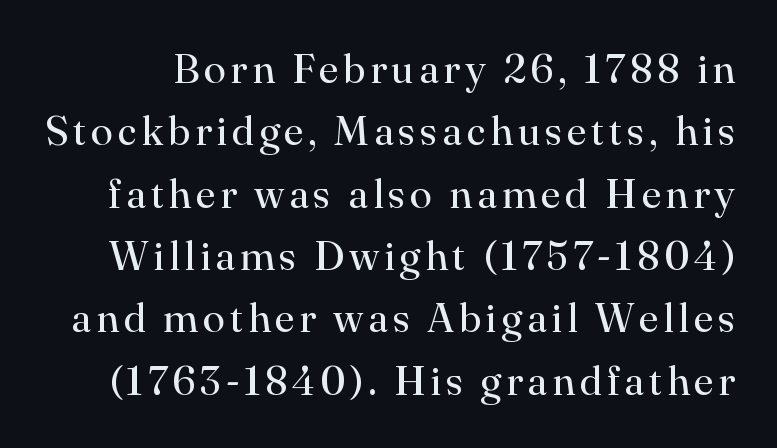
The image shows 41 px regular-weight serif type, upright; set normal line spacing (1.52x), not underlined; high stroke contrast and a small x-height.
